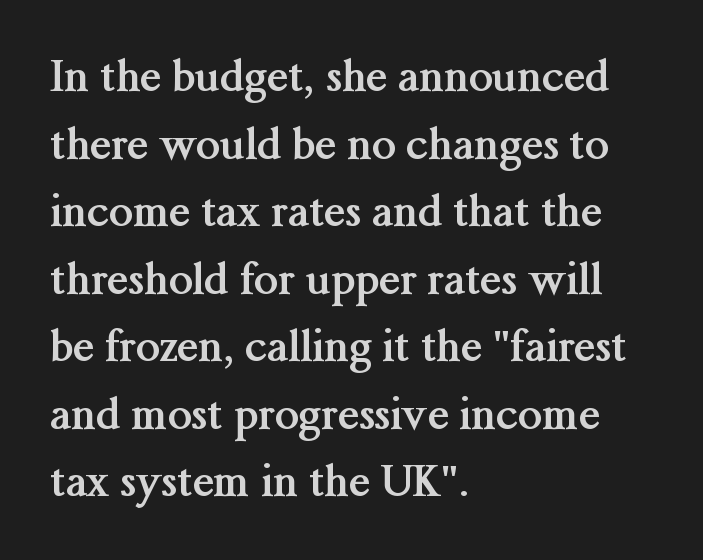
{"serif": "yes", "italic": "no", "bold": "yes", "weight": "semibold", "width": "normal", "stroke_contrast": "medium", "x_height": "medium", "monospaced": "no", "underline": "no", "align": "left", "line_spacing": "normal", "line_spacing_ratio": 1.57, "letter_spacing": "normal", "letter_spacing_em": 0.0, "glyph_px": 43}
